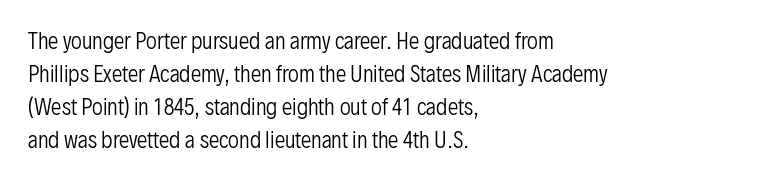
No italicization has been applied; the sample stays upright. This rendering features lettering with no underline. Summary of weight: not heavy and not bold. The typesetter chose a ragged-right arrangement here. The vertical gap from one line to the next is medium.
